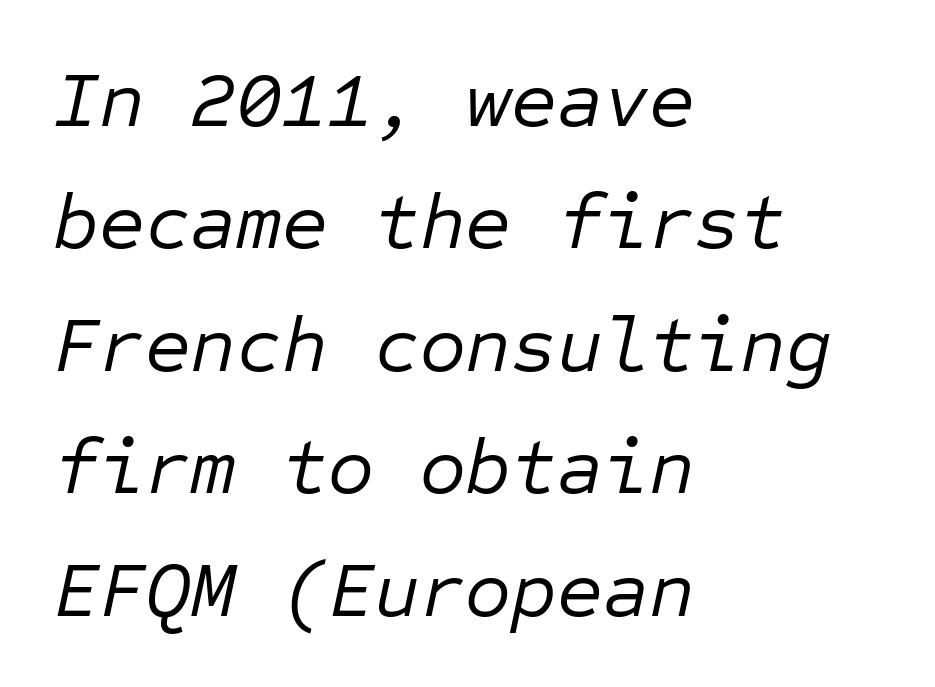
Q: Is the text bold? A: No.
Q: Is the text italic (slanted)? A: Yes, it leans right by about 12 degrees.
Q: Is the text underlined? A: No.
Q: How is the paragraph aligned? A: Left-aligned.
Q: Is the spacing between letters normal or unusually wide? A: Normal.
Q: Is the spacing between lines tight, normal or loose? A: Normal.
Q: Width (condensed, normal, or wide)? A: Normal.
Q: Stroke contrast? A: Low.
Q: x-height? A: Medium.
Q: Monospaced? A: Yes.
